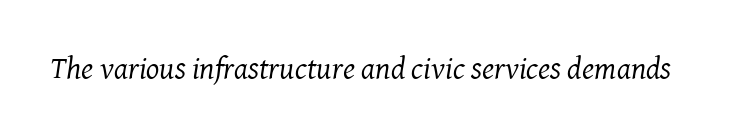
Q: Is the text bold? A: No.
Q: Is the text italic (slanted)? A: Yes, it leans right by about 8 degrees.
Q: Is the typeface a serif or a sans-serif typeface? A: Serif.
Q: Is the text underlined? A: No.
Q: Is the spacing between letters normal or unusually wide? A: Normal.
Q: Width (condensed, normal, or wide)? A: Normal.
Q: Stroke contrast? A: Medium.
Q: x-height? A: Medium.
Q: Monospaced? A: No.
